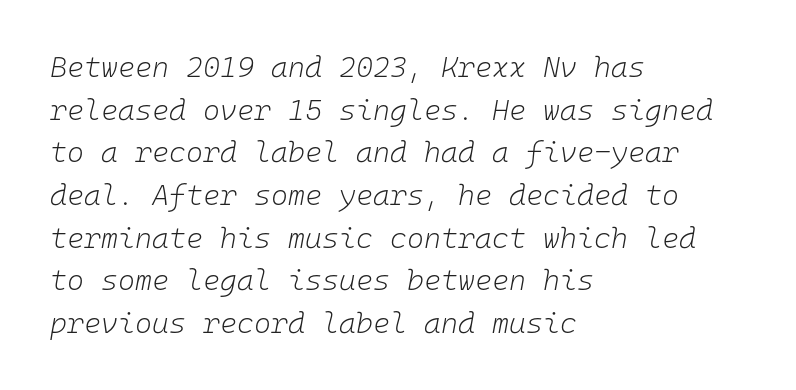
Students, observe: this is what conventionally led text looks like. The type is set solid horizontally, with unmodified tracking. The words here are not underlined. This reads as an unemphasized weight, regular at the heaviest.
